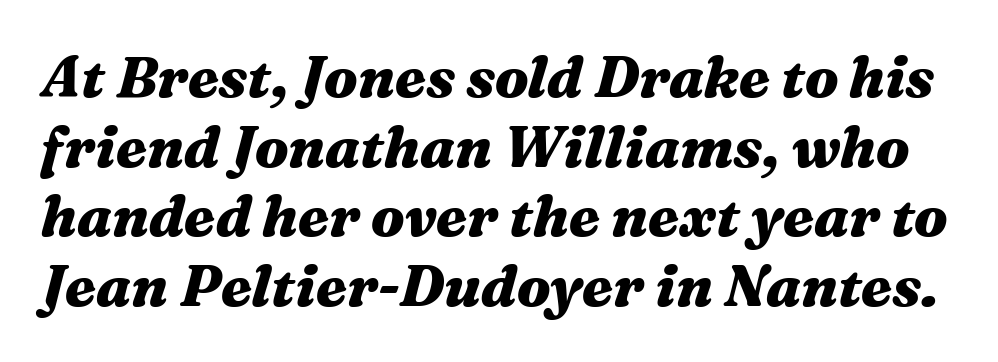
The image shows 57 px heavy, wide type, italic (leaning right); set line spacing 1.22x, normal letter spacing, not underlined; medium stroke contrast and a medium x-height.
